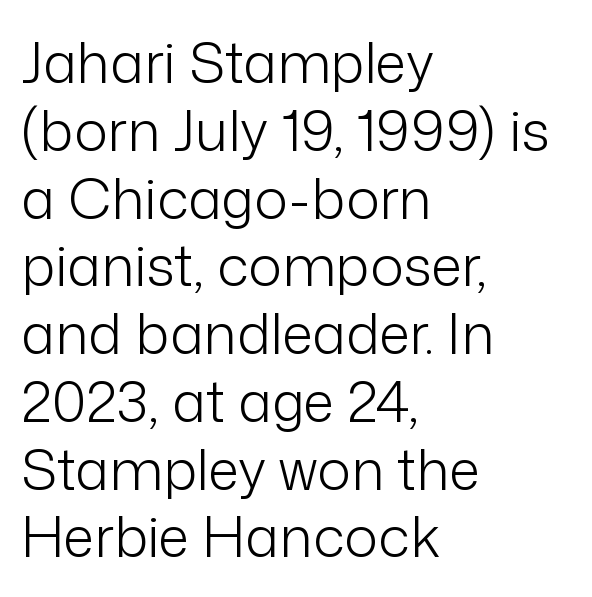
This sample is left-justified, so line endings fall wherever the words run out. Nobody drew a line under any word here. Posture: vertical. Heft: none added — not bold.
